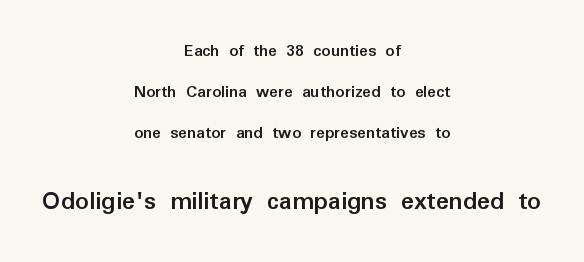
The image shows 27 px bold type, upright; set centered, loose line spacing (2.27x), normal letter spacing, not underlined; the second (bottom) block is 1.5x larger.
